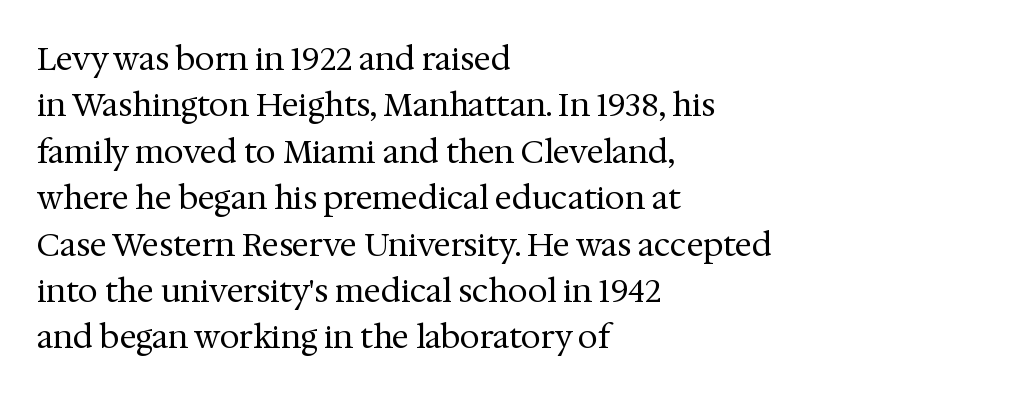
The image shows 32 px regular-weight serif type, upright; set left-aligned, normal line spacing (1.45x), normal letter spacing, not underlined; medium stroke contrast and a medium x-height.
